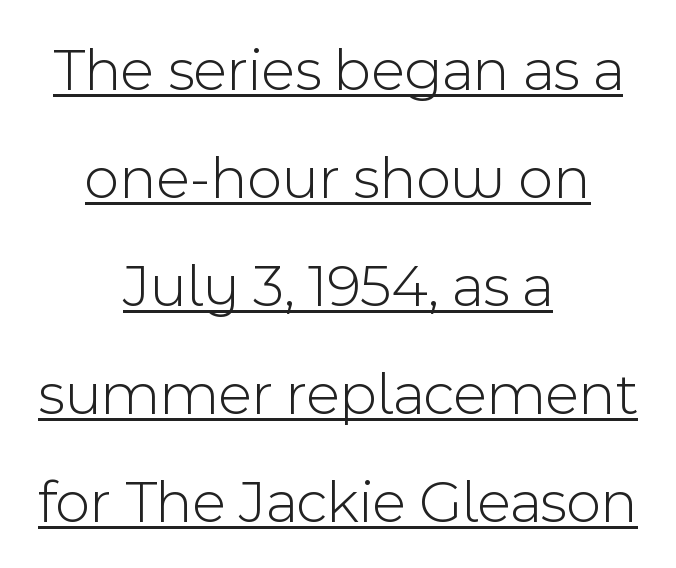
Does extra space separate the letters? No, they use regular spacing. Each letter keeps its own natural width here, so spacing adapts to shape. The face used here is a sans, in the tradition of grotesques and geometrics. In CSS terms this would be text-align: center. Do the letters lean? They stand straight.
